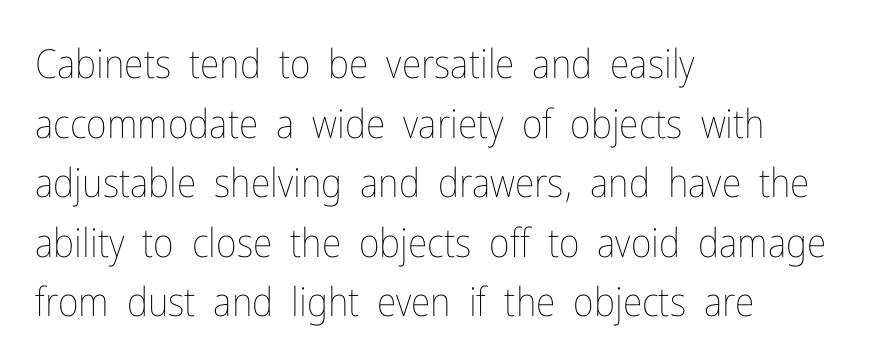
Quick note: interline space is typical. Underline: absent. Is this a heavy cut? Hardly; it is regular or lighter. When letters stand straight like this, we call the style roman or upright.
